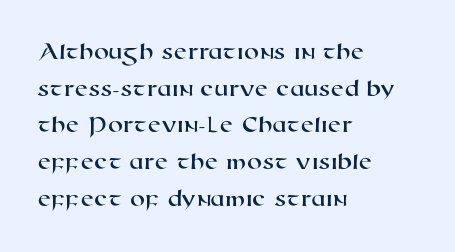
The image shows 24 px text type; set left-aligned, normal line spacing (1.53x), normal letter spacing, not underlined.
